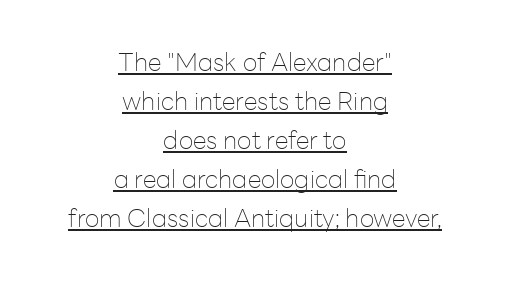
Q: Is the text bold? A: No.
Q: Is the text italic (slanted)? A: No, it is upright.
Q: Is the text underlined? A: Yes.
Q: How is the paragraph aligned? A: Centered.
Q: Is the spacing between letters normal or unusually wide? A: Normal.
Q: Is the spacing between lines tight, normal or loose? A: Normal.
